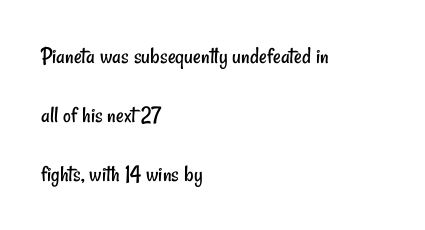
Q: Is the text bold? A: No.
Q: Is the text underlined? A: No.
Q: How is the paragraph aligned? A: Left-aligned.
Q: Is the spacing between letters normal or unusually wide? A: Normal.
Q: Is the spacing between lines tight, normal or loose? A: Loose.
